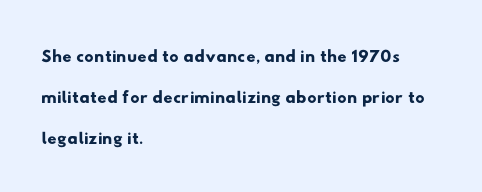
The image shows 26 px text type; set left-aligned, normal line spacing (1.58x), normal letter spacing, not underlined.
